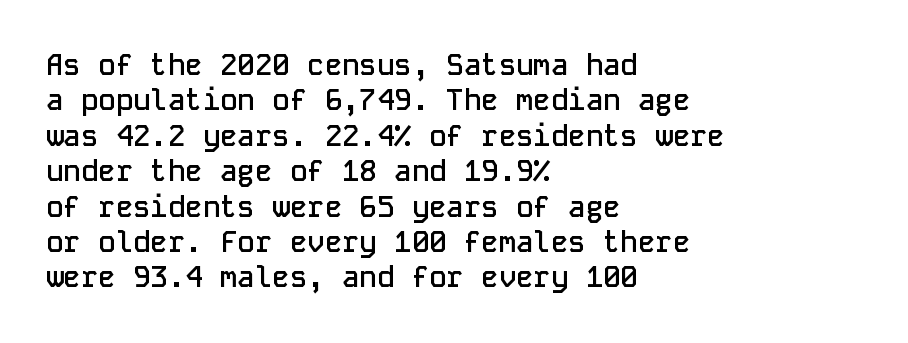
Q: Is the text bold? A: Semi-bold.
Q: Is the text italic (slanted)? A: No, it is upright.
Q: Is the typeface a serif or a sans-serif typeface? A: Sans-serif.
Q: Is the text underlined? A: No.
Q: How is the paragraph aligned? A: Left-aligned.
Q: Is the spacing between letters normal or unusually wide? A: Normal.
Q: Width (condensed, normal, or wide)? A: Normal.
Q: Stroke contrast? A: Low.
Q: x-height? A: Medium.
Q: Monospaced? A: Yes.
